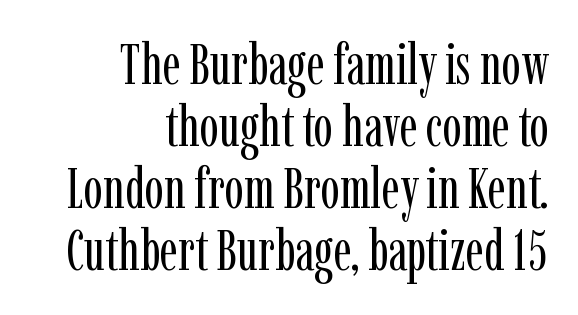
Q: Is the text bold? A: No.
Q: Is the text italic (slanted)? A: No, it is upright.
Q: Is the typeface a serif or a sans-serif typeface? A: Serif.
Q: Is the text underlined? A: No.
Q: How is the paragraph aligned? A: Right-aligned.
Q: Is the spacing between letters normal or unusually wide? A: Normal.
Q: Is the spacing between lines tight, normal or loose? A: Tight.
Q: Width (condensed, normal, or wide)? A: Condensed.
Q: Stroke contrast? A: Low.
Q: x-height? A: Medium.
Q: Monospaced? A: No.
